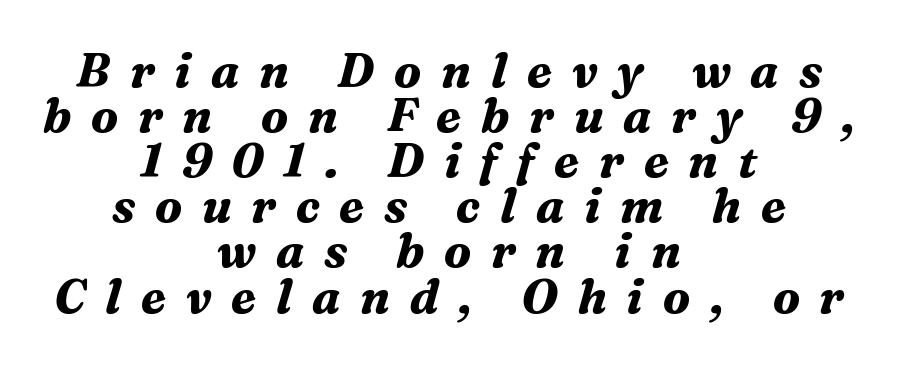
Font category for this specimen: serif. Observe the lean: these are italic letterforms. This sample has the flowing, uneven cadence of proportional lettering. A bare baseline throughout the passage. The rag falls on both sides of this text block equally. Strokes here are thick enough to call this a true bold.
